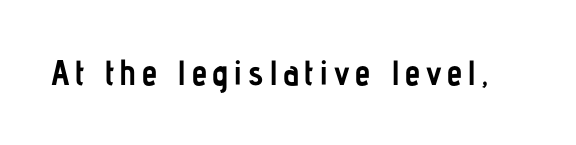
Q: Is the text bold? A: Yes.
Q: Is the text italic (slanted)? A: No, it is upright.
Q: Is the typeface a serif or a sans-serif typeface? A: Sans-serif.
Q: Is the text underlined? A: No.
Q: Width (condensed, normal, or wide)? A: Condensed.
Q: Stroke contrast? A: Low.
Q: x-height? A: Medium.
Q: Monospaced? A: No.
